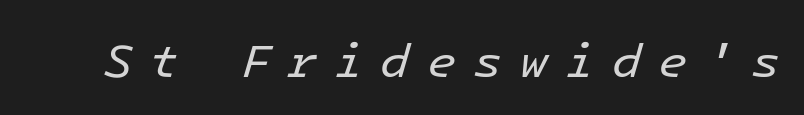
{"italic": "yes", "lean": "right", "slant_degrees": 16, "bold": "no", "weight": "regular", "width": "normal", "stroke_contrast": "low", "x_height": "medium", "monospaced": "yes", "underline": "no", "letter_spacing": "wide", "letter_spacing_em": 0.35, "glyph_px": 48}
